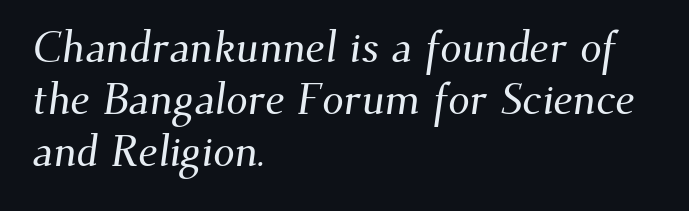
The image shows 43 px serif type; set left-aligned, line spacing 1.21x, normal letter spacing, not underlined; medium stroke contrast and a small x-height.
